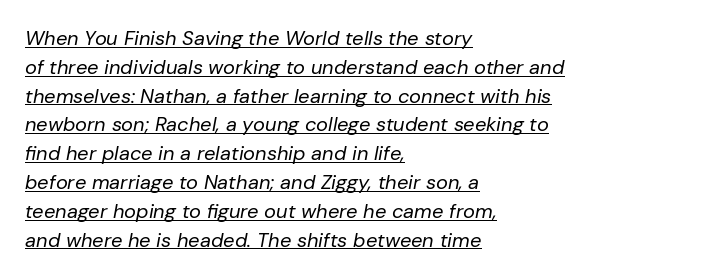
Q: Is the text bold? A: No.
Q: Is the text italic (slanted)? A: Yes, it leans right by about 10 degrees.
Q: Is the text underlined? A: Yes.
Q: How is the paragraph aligned? A: Left-aligned.
Q: Is the spacing between letters normal or unusually wide? A: Normal.
Q: Is the spacing between lines tight, normal or loose? A: Normal.
